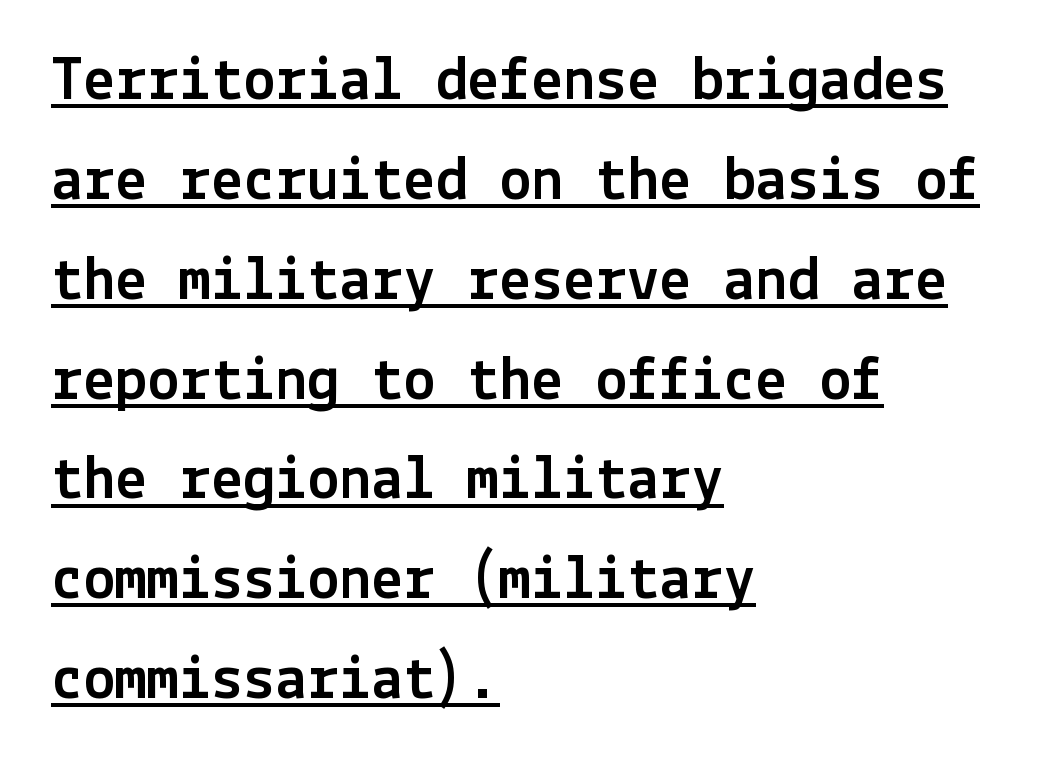
Q: Is the text italic (slanted)? A: No, it is upright.
Q: Is the typeface a serif or a sans-serif typeface? A: Sans-serif.
Q: Is the text underlined? A: Yes.
Q: How is the paragraph aligned? A: Left-aligned.
Q: Is the spacing between letters normal or unusually wide? A: Normal.
Q: Is the spacing between lines tight, normal or loose? A: Normal.
Q: Width (condensed, normal, or wide)? A: Normal.
Q: x-height? A: Medium.
